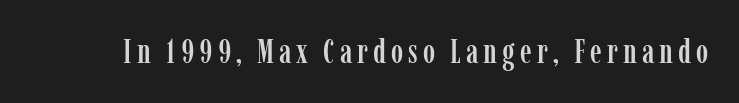
Q: Is the text italic (slanted)? A: No, it is upright.
Q: Is the typeface a serif or a sans-serif typeface? A: Serif.
Q: Is the text underlined? A: No.
Q: Width (condensed, normal, or wide)? A: Condensed.
Q: Stroke contrast? A: Low.
Q: x-height? A: Medium.
Q: Monospaced? A: No.
